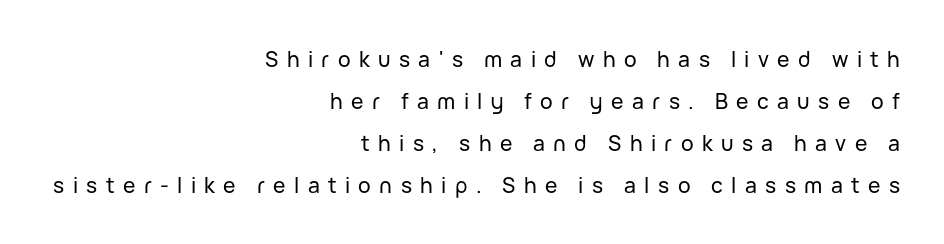
The image shows 21 px text type, upright; set right-aligned, loose line spacing (2.0x), unusually wide letter spacing (+0.4 em), not underlined.
